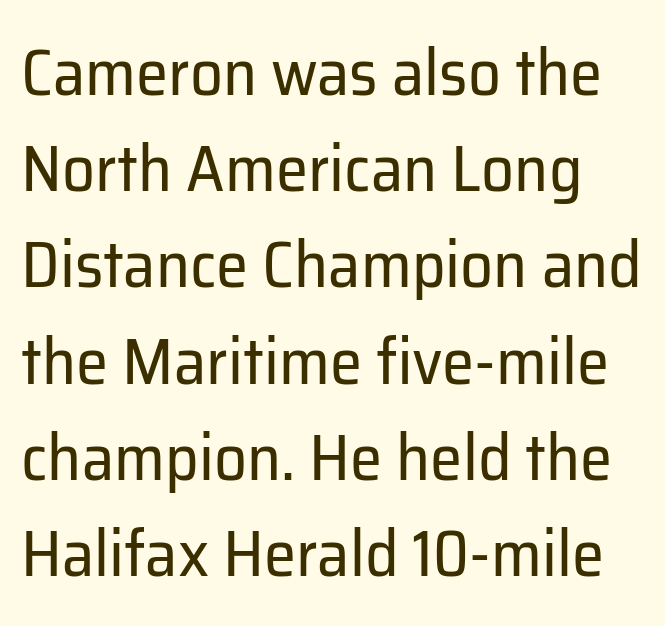
{"serif": "no", "italic": "no", "bold": "no", "weight": "regular", "width": "normal", "stroke_contrast": "low", "x_height": "medium", "monospaced": "no", "underline": "no", "line_spacing": "normal", "line_spacing_ratio": 1.48, "letter_spacing": "normal", "letter_spacing_em": 0.0, "glyph_px": 65}
